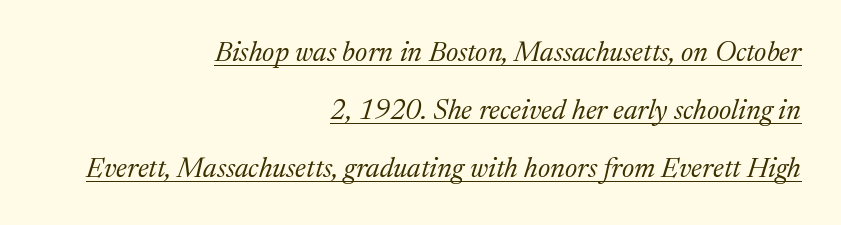
The string is rendered with underlining switched on. A typesetter would label this face a serif. The lettering tilts uniformly, giving the passage an italic look. The face used here is proportionally spaced, like ordinary book or web type. Heft: none added — not bold.
